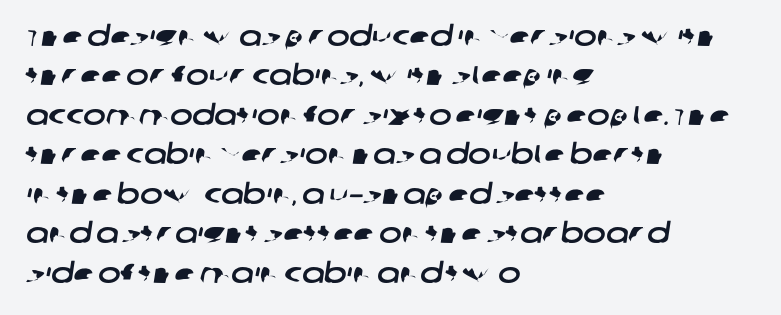
Q: Is the text underlined? A: No.
Q: How is the paragraph aligned? A: Left-aligned.
Q: Is the spacing between letters normal or unusually wide? A: Normal.
Q: Is the spacing between lines tight, normal or loose? A: Normal.
